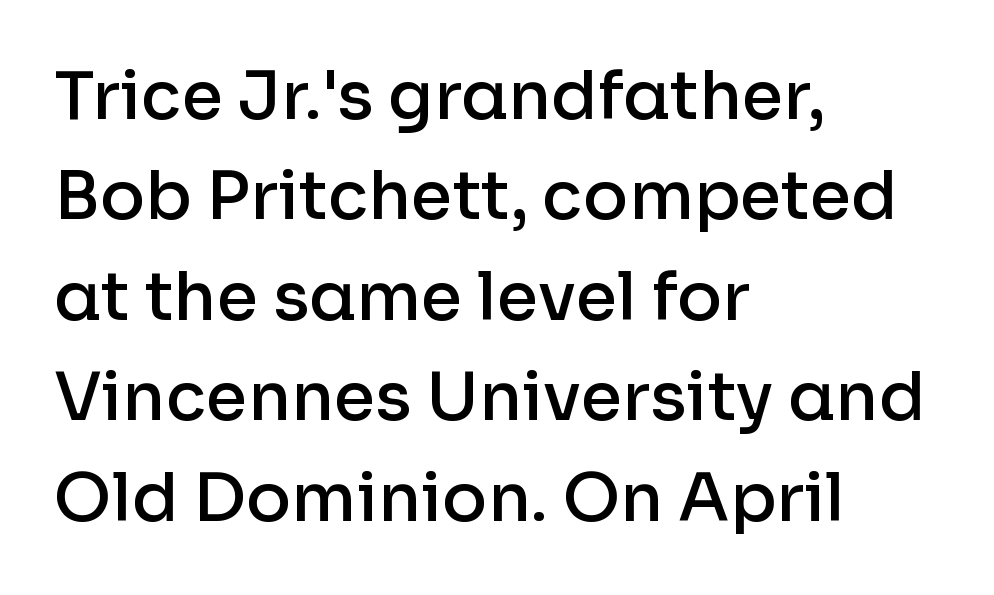
These lines are composed in type without serifs. The gaps between neighbouring characters are ordinary and unremarkable. Summary of weight: moderately heavy, a semibold. You can tell it's not italic because the verticals are truly vertical.
